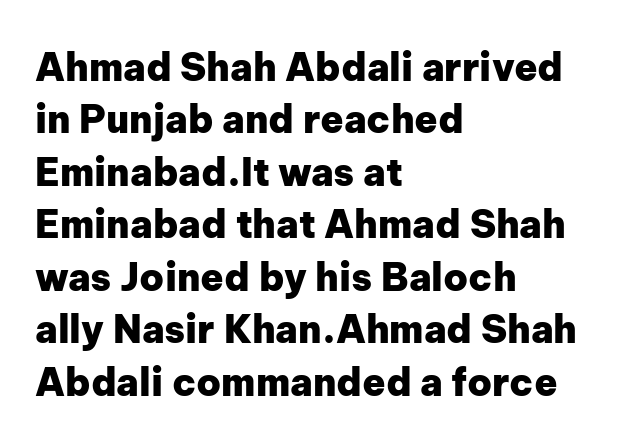
{"serif": "no", "italic": "no", "bold": "yes", "weight": "heavy", "width": "normal", "stroke_contrast": "low", "x_height": "medium", "monospaced": "no", "underline": "no", "align": "left", "line_spacing": "normal", "line_spacing_ratio": 1.38, "letter_spacing": "normal", "letter_spacing_em": 0.0, "glyph_px": 38}
